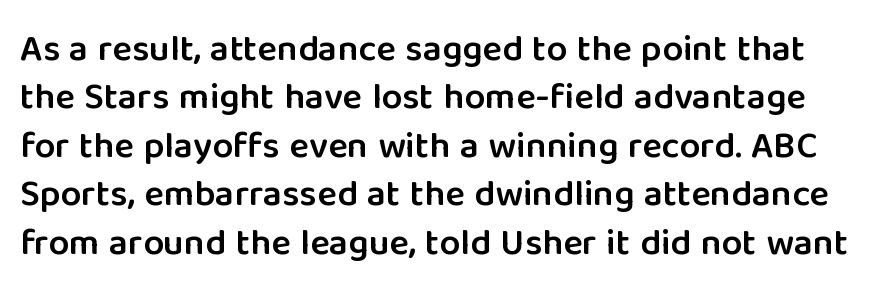
The image shows 37 px semibold sans-serif type, upright; set normal line spacing (1.31x), normal letter spacing, not underlined; low stroke contrast and a medium x-height.
